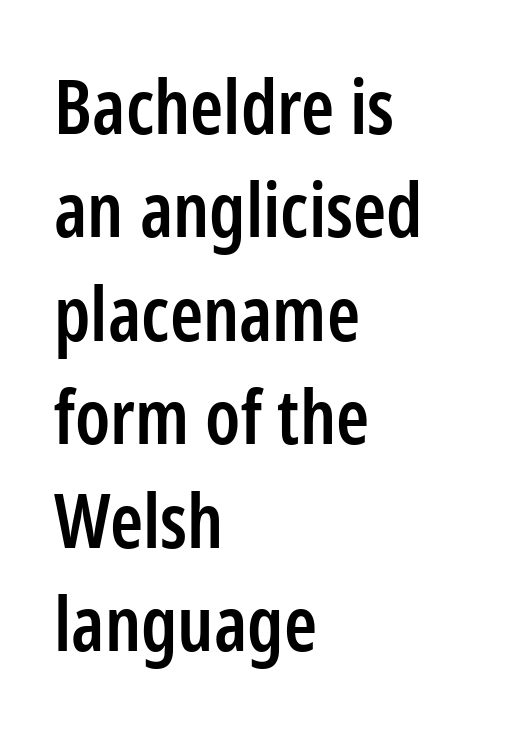
The image shows 75 px semibold, condensed sans-serif type, upright; set left-aligned, normal line spacing (1.38x), normal letter spacing, not underlined; low stroke contrast and a medium x-height.
